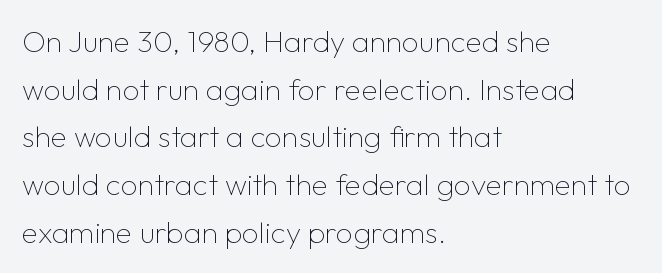
The image shows 30 px thin sans-serif type, upright; set left-aligned, normal line spacing (1.59x), normal letter spacing, not underlined; low stroke contrast and a medium x-height.
